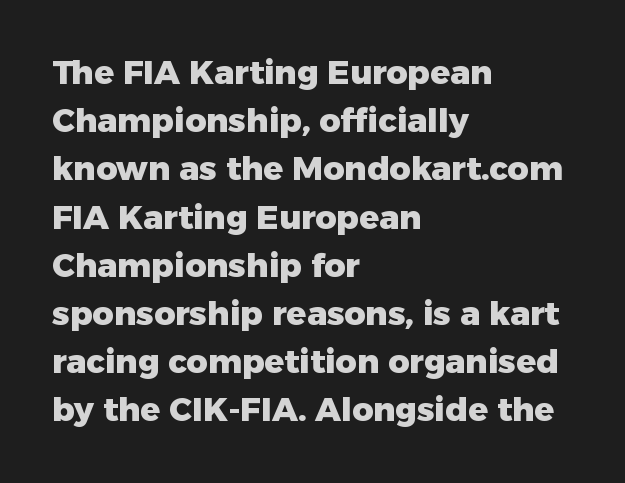
Students, note that the glyphs here touch the page at normal intervals. Unlike italic type, these characters show no tilt at all. Is this a fixed-width face? No — the glyphs have proportional, varying widths. The typeface chosen for these lines omits serifs.
